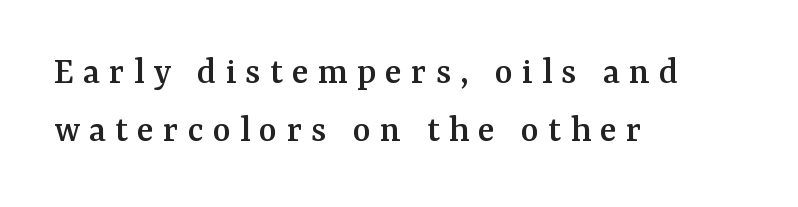
{"serif": "yes", "italic": "no", "width": "normal", "stroke_contrast": "medium", "x_height": "medium", "monospaced": "no", "underline": "no", "align": "left", "line_spacing": "normal", "line_spacing_ratio": 1.49, "letter_spacing": "wide", "letter_spacing_em": 0.23, "glyph_px": 39}
